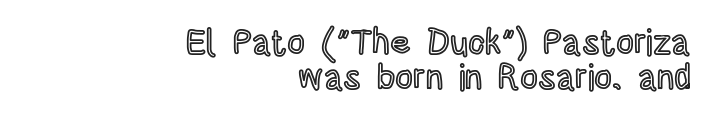
The passage shown is typed in a proportional face where columns would drift. The words here are not underlined. The tracking reads as untouched default to a designer's eye. Vertical strokes here are truly vertical.
